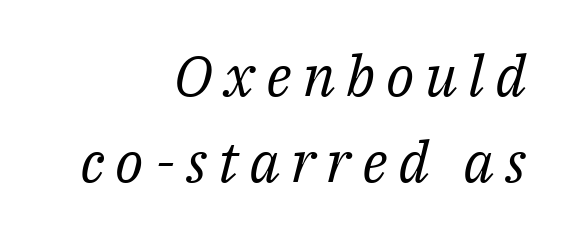
Q: Is the text bold? A: No.
Q: Is the text italic (slanted)? A: Yes, it leans right by about 14 degrees.
Q: Is the typeface a serif or a sans-serif typeface? A: Serif.
Q: Is the text underlined? A: No.
Q: How is the paragraph aligned? A: Right-aligned.
Q: Is the spacing between lines tight, normal or loose? A: Normal.
Q: Width (condensed, normal, or wide)? A: Normal.
Q: Stroke contrast? A: Medium.
Q: x-height? A: Medium.
Q: Monospaced? A: No.
